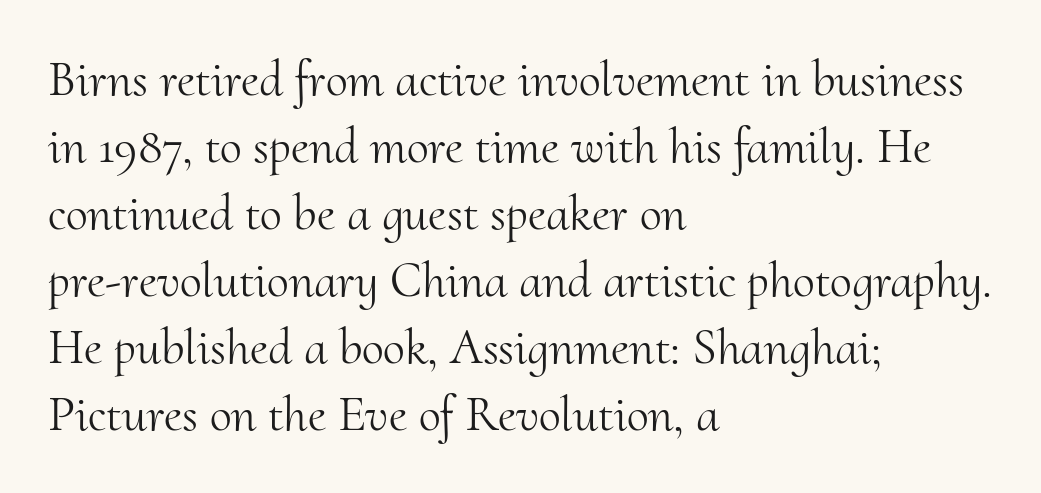
Tall strokes in this sample are plumb rather than angled. Visually the block forms a straight wall on the left and a jagged coastline on the right. A typesetter would call this proportional, since set widths differ per character. The strokes carry an ordinary text weight at most. This rendering features lettering with no underline. Tracking value appears to be zero — textbook default spacing.
